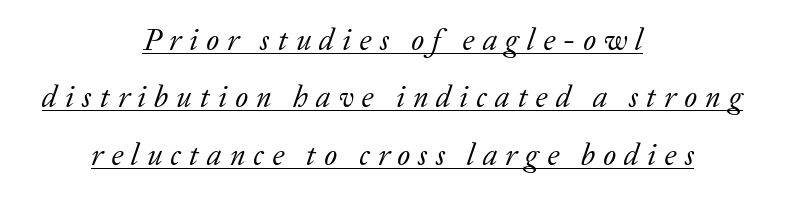
Students, note that the glyphs here are deliberately spaced far apart. The face looks like a standard text weight, possibly lighter. Typeset on center — no edge is straight. The axis of the letterforms is tilted away from vertical. Line spacing here is loose. The letters advance in unequal steps, a hallmark of proportional type.
